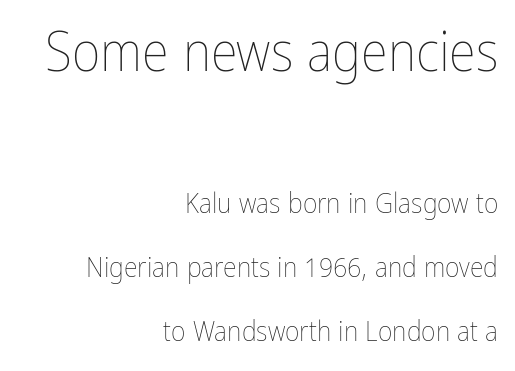
The image shows 55 px thin, condensed type, upright; set right-aligned, loose line spacing (2.28x), normal letter spacing, not underlined; the first (top) block is 1.96x larger; low stroke contrast and a medium x-height.
